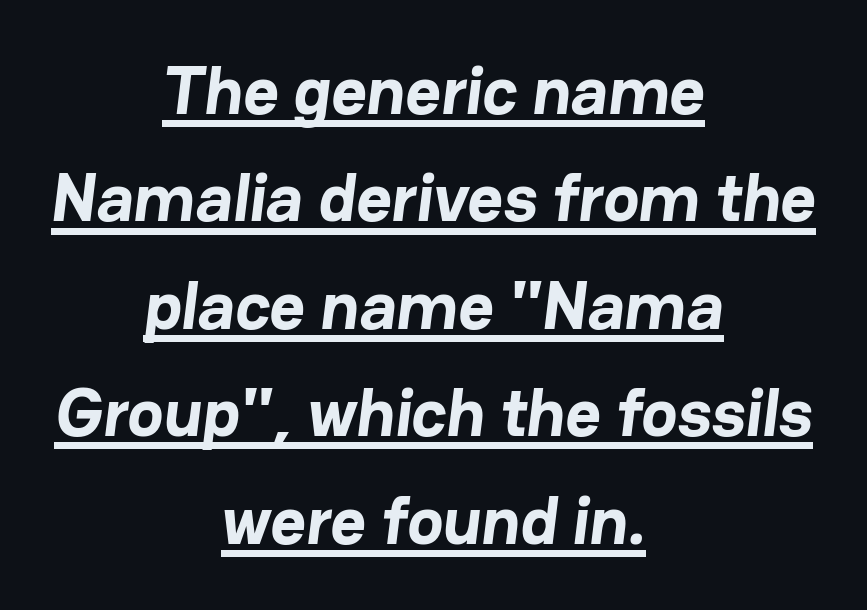
The image shows 68 px bold sans-serif type; set centered, normal line spacing (1.58x), normal letter spacing, underlined; low stroke contrast and a medium x-height.
